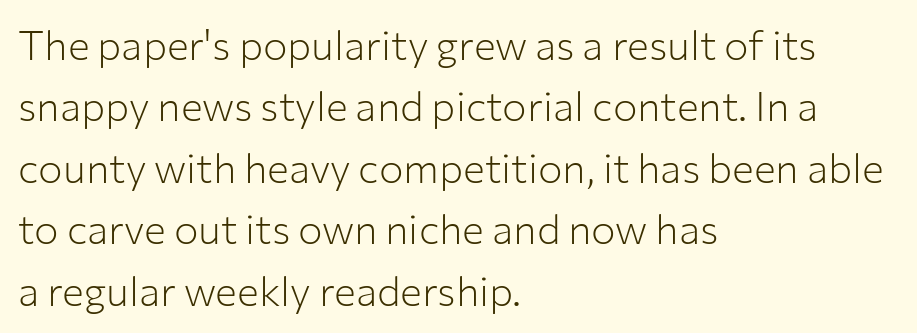
These lines are set flush left with a ragged right edge. Think of a printed novel: that variable character pitch is what you see here. Type without underlining. Interline gaps are of average width in this sample.
